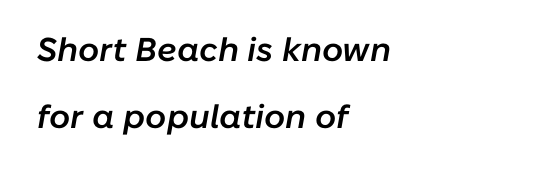
{"italic": "yes", "lean": "right", "slant_degrees": 10, "bold": "semi", "weight": "semibold", "width": "normal", "stroke_contrast": "low", "x_height": "medium", "monospaced": "no", "underline": "no", "align": "left", "line_spacing": "loose", "line_spacing_ratio": 2.02, "letter_spacing": "normal", "letter_spacing_em": 0.0, "glyph_px": 33}
